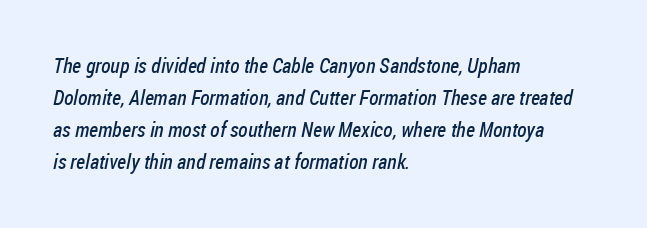
Counters stay open thanks to moderate or lighter strokes. Line spacing here is normal. Letters rest on an invisible, unmarked baseline. Tracking value appears to be zero — textbook default spacing. These lines are set flush left with a ragged right edge.
